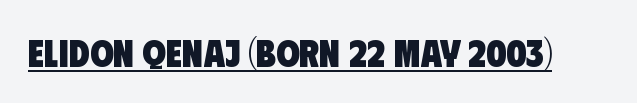
{"serif": "no", "bold": "yes", "weight": "heavy", "width": "condensed", "stroke_contrast": "low", "x_height": "large", "monospaced": "no", "underline": "yes", "letter_spacing": "normal", "letter_spacing_em": 0.0, "glyph_px": 38}
